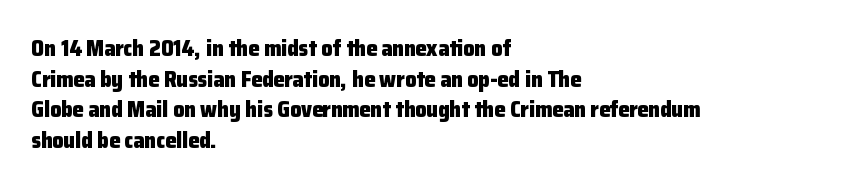
The image shows 22 px bold type, upright; set left-aligned, normal line spacing (1.39x), normal letter spacing, not underlined.
